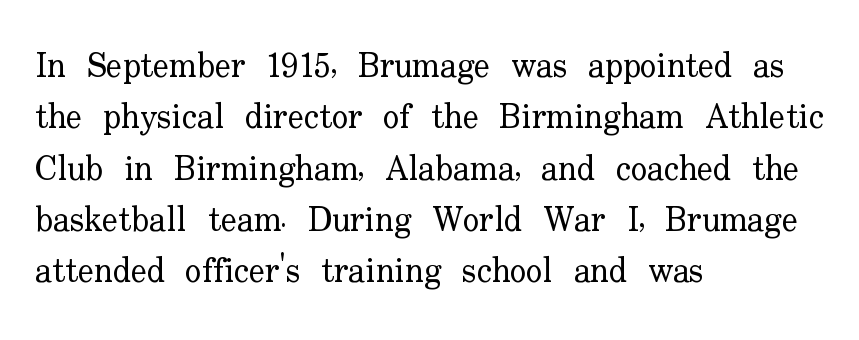
Q: Is the text bold? A: No.
Q: Is the text italic (slanted)? A: No, it is upright.
Q: Is the typeface a serif or a sans-serif typeface? A: Serif.
Q: Is the text underlined? A: No.
Q: How is the paragraph aligned? A: Left-aligned.
Q: Is the spacing between letters normal or unusually wide? A: Normal.
Q: Is the spacing between lines tight, normal or loose? A: Normal.
Q: Width (condensed, normal, or wide)? A: Normal.
Q: Stroke contrast? A: Low.
Q: x-height? A: Small.
Q: Monospaced? A: No.
